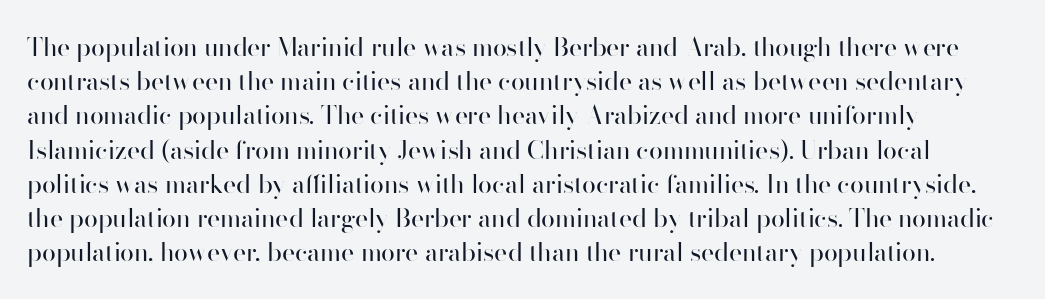
The image shows 25 px text type, upright; set left-aligned, normal line spacing (1.37x), normal letter spacing, not underlined.
